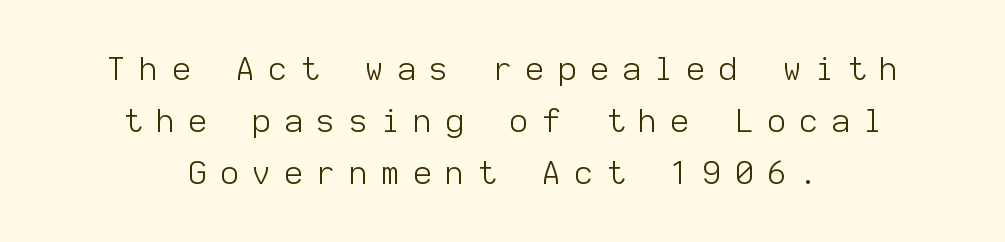
The image shows 32 px light sans-serif type, upright, monospaced; set centered, normal line spacing (1.63x), unusually wide letter spacing (+0.43 em), not underlined; low stroke contrast and a medium x-height.
